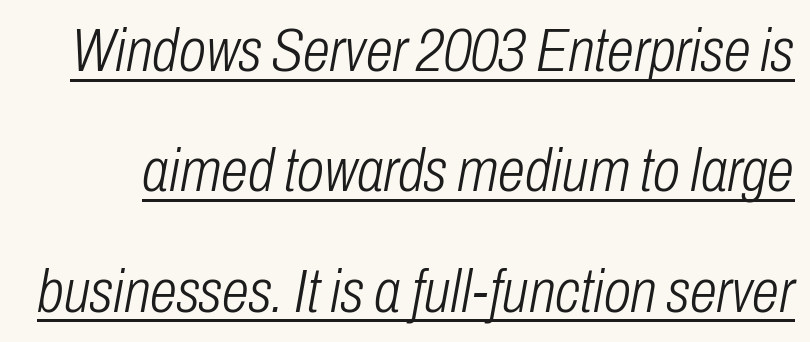
{"italic": "yes", "lean": "right", "slant_degrees": 10, "bold": "no", "weight": "light", "width": "condensed", "stroke_contrast": "low", "x_height": "medium", "monospaced": "no", "underline": "yes", "line_spacing": "loose", "line_spacing_ratio": 1.94, "letter_spacing": "normal", "letter_spacing_em": 0.0, "glyph_px": 62}
